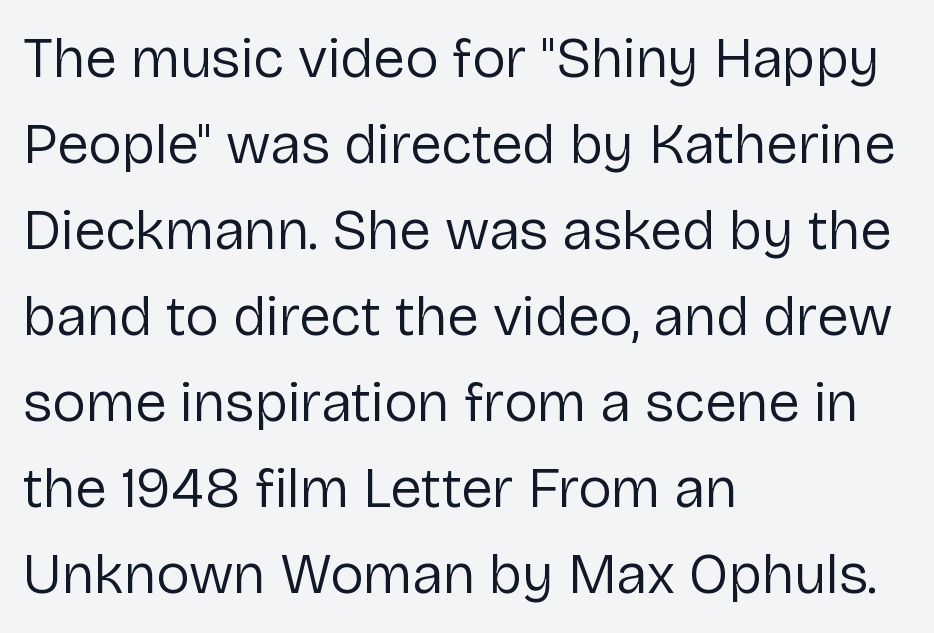
{"serif": "no", "italic": "no", "bold": "no", "weight": "regular", "width": "normal", "stroke_contrast": "low", "x_height": "medium", "monospaced": "no", "underline": "no", "align": "left", "line_spacing": "normal", "line_spacing_ratio": 1.51, "letter_spacing": "normal", "letter_spacing_em": 0.0, "glyph_px": 57}
